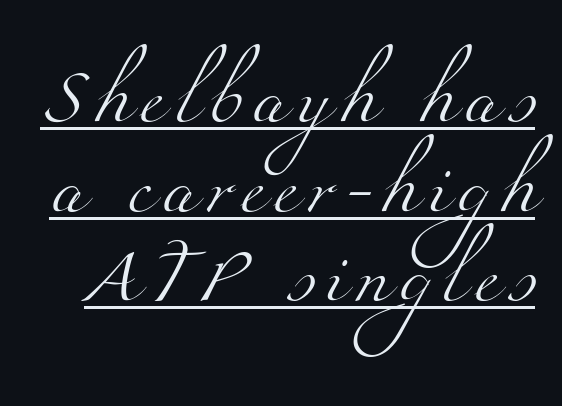
Q: Is the text bold? A: No.
Q: Is the text underlined? A: Yes.
Q: Is the spacing between lines tight, normal or loose? A: Normal.
Q: Width (condensed, normal, or wide)? A: Wide.
Q: Stroke contrast? A: Medium.
Q: x-height? A: Small.
Q: Monospaced? A: No.
